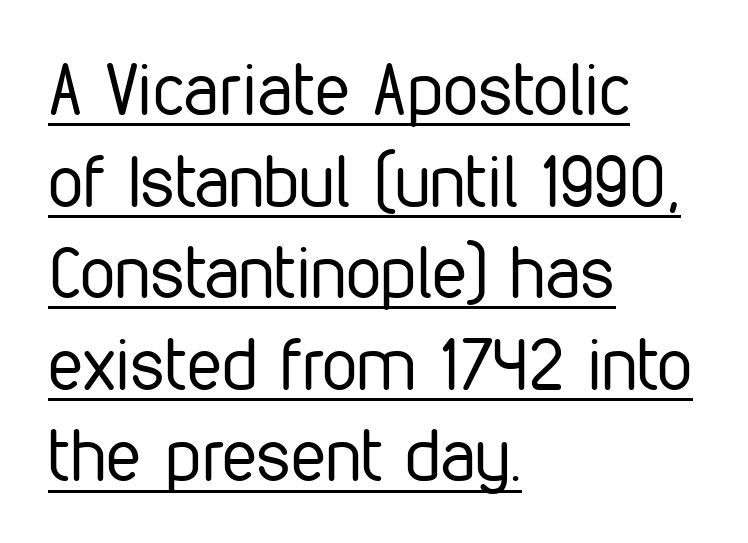
Q: Is the text bold? A: No.
Q: Is the text italic (slanted)? A: No, it is upright.
Q: Is the typeface a serif or a sans-serif typeface? A: Sans-serif.
Q: Is the text underlined? A: Yes.
Q: How is the paragraph aligned? A: Left-aligned.
Q: Is the spacing between letters normal or unusually wide? A: Normal.
Q: Is the spacing between lines tight, normal or loose? A: Normal.
Q: Width (condensed, normal, or wide)? A: Condensed.
Q: Stroke contrast? A: Low.
Q: x-height? A: Medium.
Q: Monospaced? A: No.
